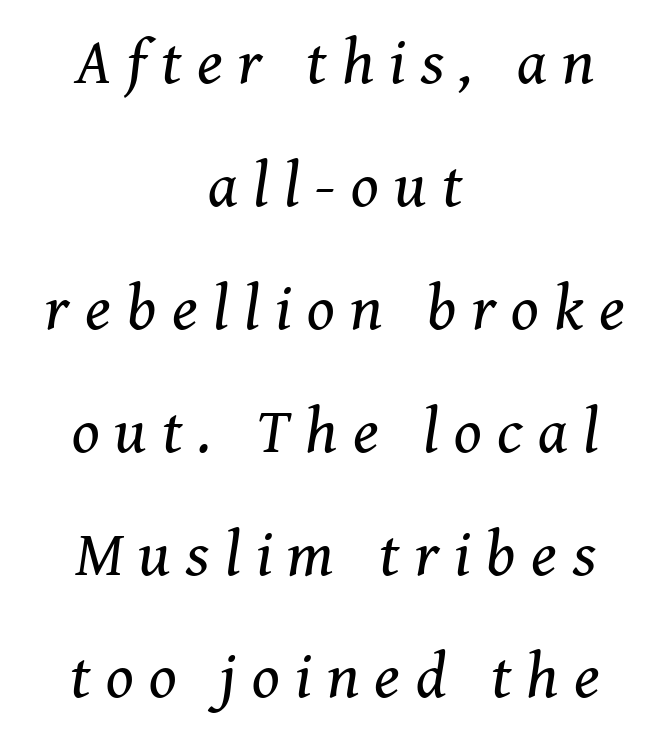
Line spacing here is loose. There is plenty of visible air inserted between adjacent glyphs. The whitespace from short lines is split evenly between both sides. Bold? No — there's no thickening of the strokes.
